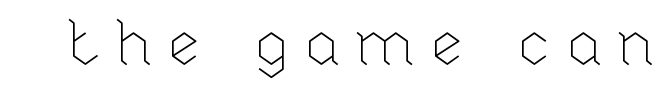
Q: Is the text bold? A: No.
Q: Is the text italic (slanted)? A: No, it is upright.
Q: Is the text underlined? A: No.
Q: Is the spacing between letters normal or unusually wide? A: Unusually wide.
Q: Width (condensed, normal, or wide)? A: Normal.
Q: Stroke contrast? A: Low.
Q: x-height? A: Medium.
Q: Monospaced? A: No.
